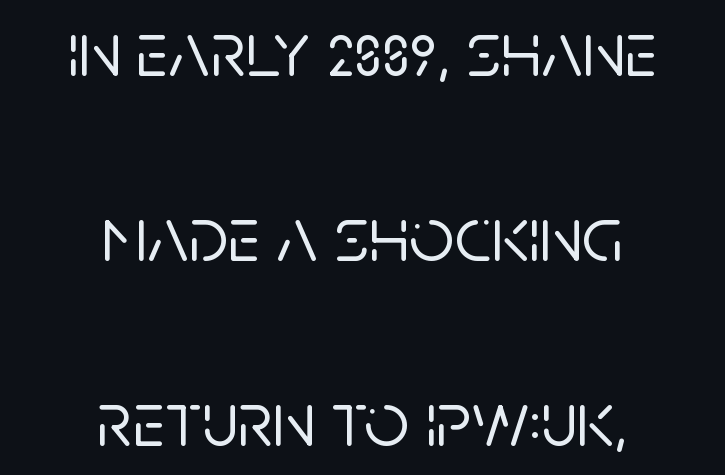
Q: Is the text italic (slanted)? A: No, it is upright.
Q: Is the typeface a serif or a sans-serif typeface? A: Sans-serif.
Q: Is the text underlined? A: No.
Q: How is the paragraph aligned? A: Centered.
Q: Is the spacing between letters normal or unusually wide? A: Normal.
Q: Is the spacing between lines tight, normal or loose? A: Loose.
Q: Width (condensed, normal, or wide)? A: Normal.
Q: Stroke contrast? A: Low.
Q: x-height? A: Large.
Q: Monospaced? A: No.
